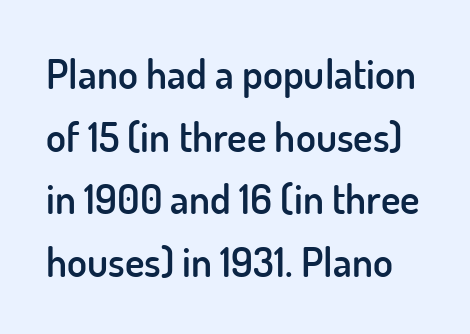
{"serif": "no", "italic": "no", "bold": "semi", "weight": "semibold", "width": "normal", "stroke_contrast": "low", "x_height": "small", "monospaced": "no", "underline": "no", "line_spacing": "normal", "line_spacing_ratio": 1.53, "letter_spacing": "normal", "letter_spacing_em": 0.0, "glyph_px": 41}
